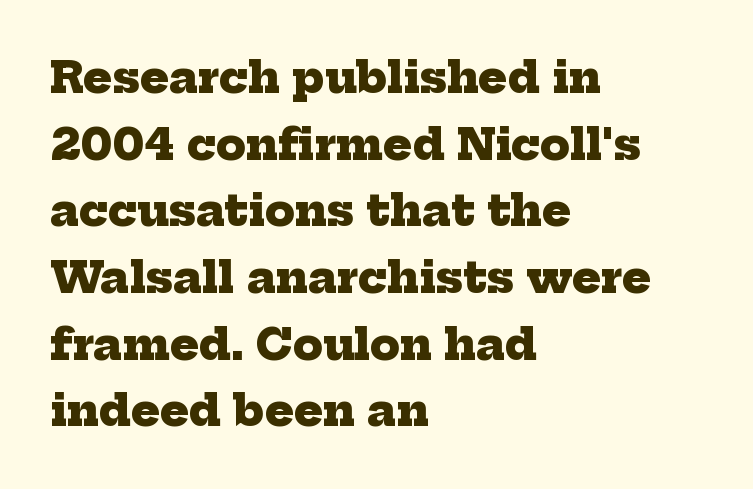
The space beneath each line is pristine and unruled. Weight: bold. Interline gaps are of average width in this sample. Caption: standard tracking, unaltered.
